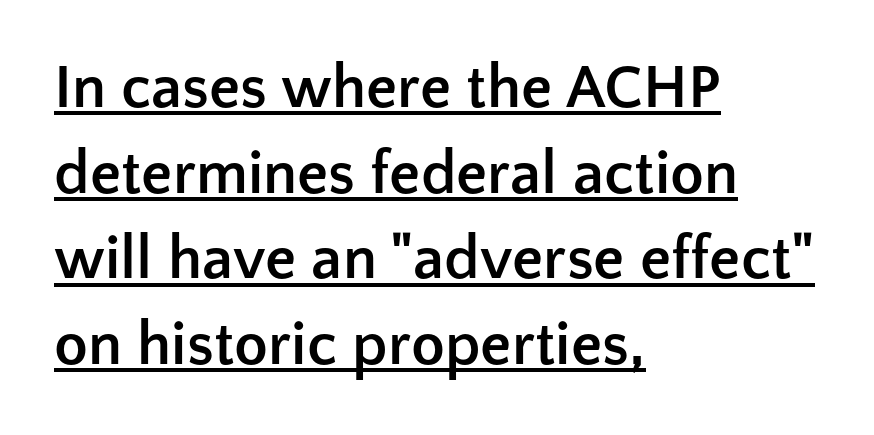
{"serif": "no", "italic": "no", "bold": "yes", "weight": "semibold", "width": "normal", "stroke_contrast": "low", "x_height": "medium", "monospaced": "no", "underline": "yes", "align": "left", "line_spacing": "normal", "line_spacing_ratio": 1.38, "letter_spacing": "normal", "letter_spacing_em": 0.0, "glyph_px": 62}
